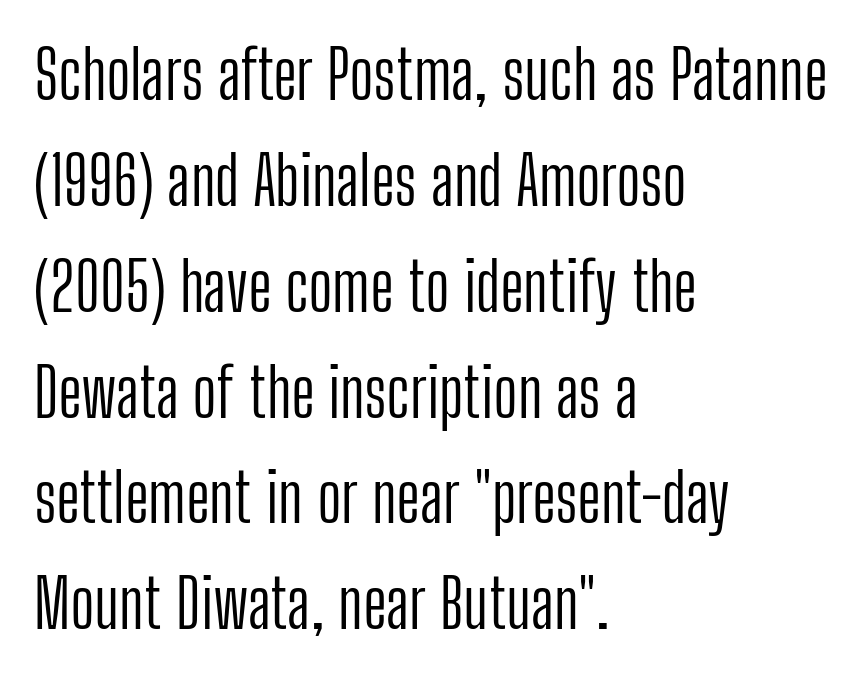
Teacher's note: observe the even left margin — that is flush-left alignment. A sans-serif font was chosen for this passage. Evenly set lines give the paragraph a standard silhouette. Spacing verdict: proportional, widths tailored to each character. Rule under the text: the space is simply empty. Compared with typical body copy, the letter spacing here is the same.
